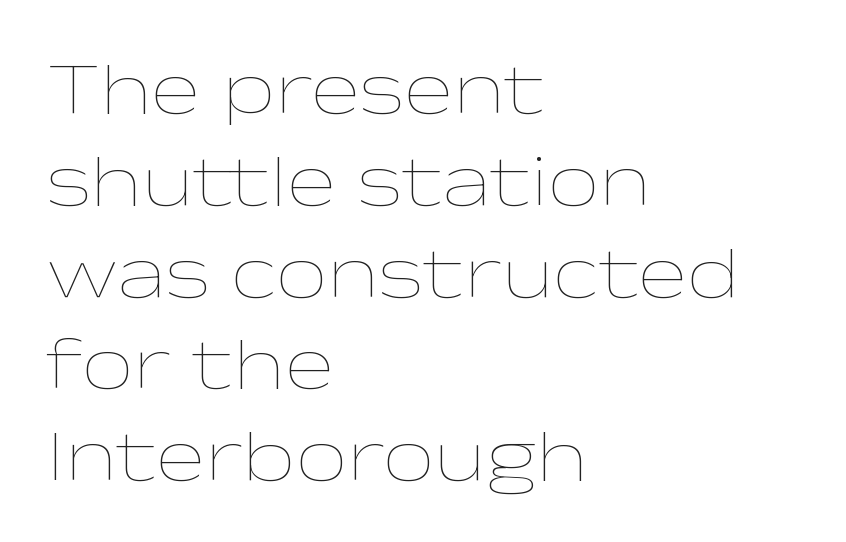
The image shows 74 px thin, wide type, upright; set left-aligned, line spacing 1.24x, normal letter spacing, not underlined; low stroke contrast and a medium x-height.
